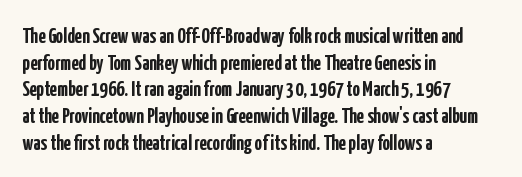
Honestly, the row spacing looks completely unremarkable. Posture: upright roman. Plenty of ink on the page — the face is bold. Typeset ragged right — the left edge is the straight one.
